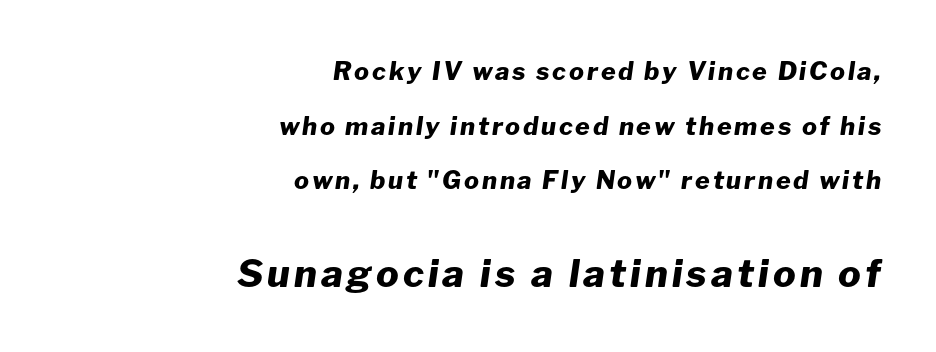
Q: Is the text bold? A: Yes.
Q: Is the text italic (slanted)? A: Yes, it leans right by about 8 degrees.
Q: Is the text underlined? A: No.
Q: How is the paragraph aligned? A: Right-aligned.
Q: Is the spacing between lines tight, normal or loose? A: Loose.
Q: Which block of text is set in a larger size, the first (top) or the second (bottom)? A: The second (bottom) one.
Q: Width (condensed, normal, or wide)? A: Normal.
Q: Stroke contrast? A: Low.
Q: x-height? A: Medium.
Q: Monospaced? A: No.
